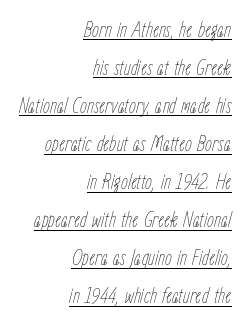
Q: Is the text bold? A: No.
Q: Is the text italic (slanted)? A: Yes, it leans right by about 15 degrees.
Q: Is the text underlined? A: Yes.
Q: How is the paragraph aligned? A: Right-aligned.
Q: Is the spacing between letters normal or unusually wide? A: Normal.
